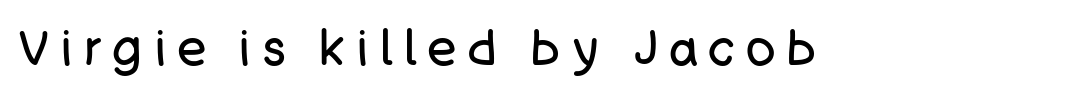
Q: Is the text bold? A: No.
Q: Is the text italic (slanted)? A: No, it is upright.
Q: Is the typeface a serif or a sans-serif typeface? A: Sans-serif.
Q: Is the text underlined? A: No.
Q: Is the spacing between letters normal or unusually wide? A: Unusually wide.
Q: Width (condensed, normal, or wide)? A: Normal.
Q: Stroke contrast? A: Low.
Q: x-height? A: Large.
Q: Monospaced? A: No.
